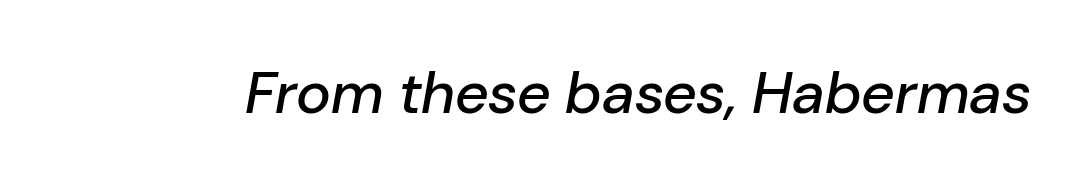
Q: Is the text italic (slanted)? A: Yes, it leans right by about 10 degrees.
Q: Is the text underlined? A: No.
Q: Is the spacing between letters normal or unusually wide? A: Normal.
Q: Width (condensed, normal, or wide)? A: Normal.
Q: Stroke contrast? A: Low.
Q: x-height? A: Medium.
Q: Monospaced? A: No.
